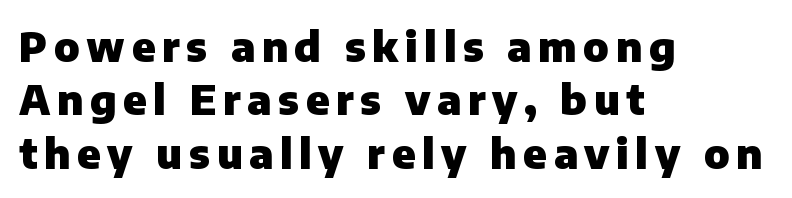
Descender tails drop into unmarked territory. The type family on display is of the sans-serif kind. Horizontal alignment here is leftward, the default for most running prose. Look at the stroke-to-counter ratio: heavy, a bold.
